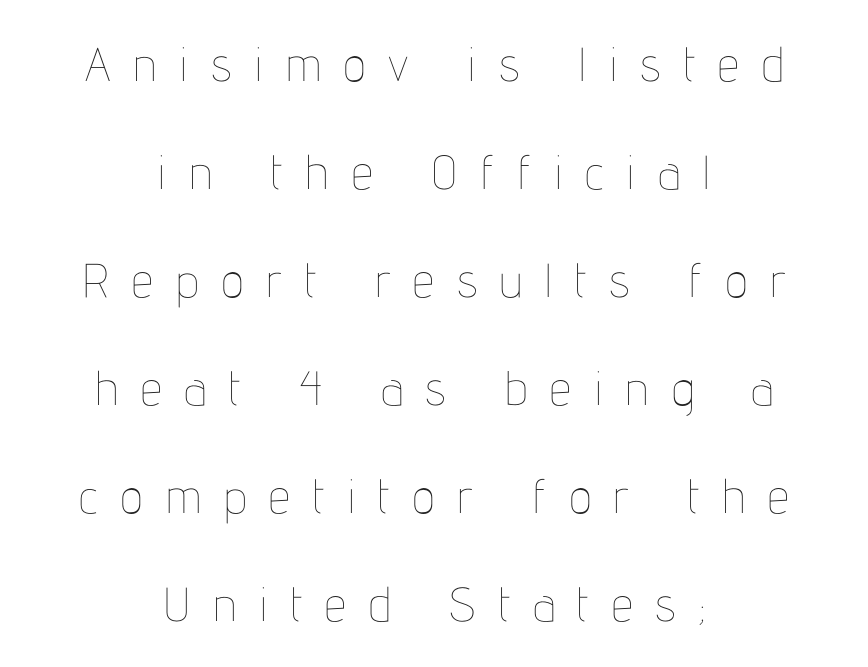
No heavy texture on the line: the type isn't bold. Descender tails drop into unmarked territory. The lettering holds an erect, upright posture throughout. A typesetter would call this leading open, well beyond the default. Honestly, the letter spacing is so wide it's the main thing you notice.
